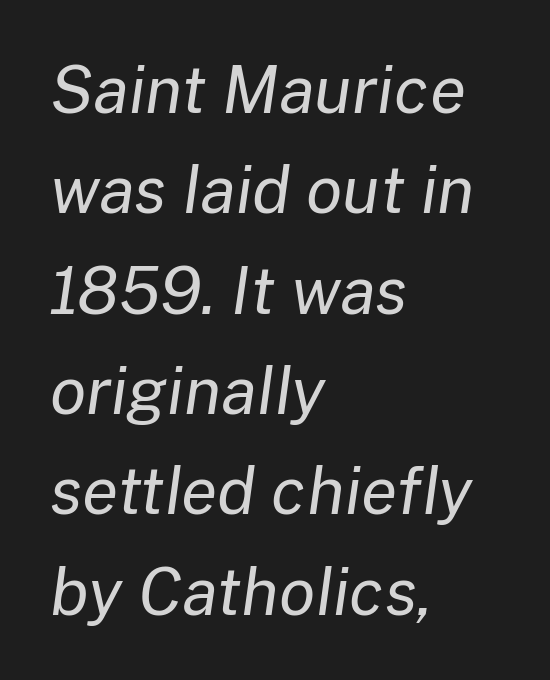
Casual observation: everything's shoved over to the left. The passage shown is typed in a proportional face where columns would drift. Compared with typical body copy, the letter spacing here is the same. No chunkiness to these letters — they're not bold. Looking at the ascenders, they clearly lean. Just letters on the line, the space beneath them empty.
